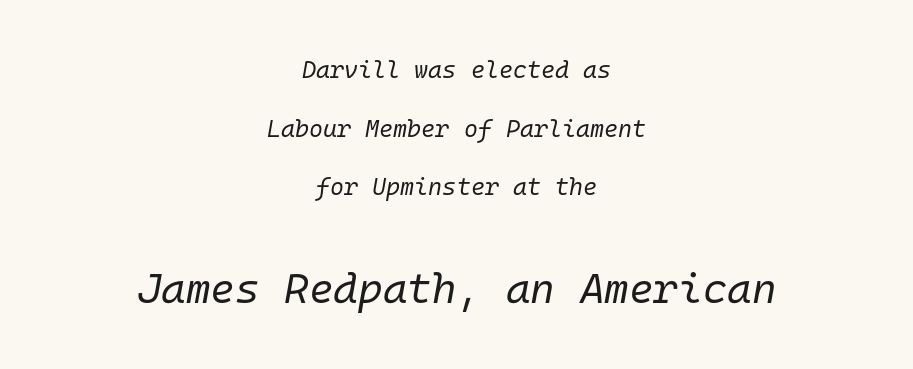
Q: Is the text bold? A: No.
Q: Is the text italic (slanted)? A: Yes, it leans right by about 10 degrees.
Q: Is the text underlined? A: No.
Q: How is the paragraph aligned? A: Centered.
Q: Is the spacing between letters normal or unusually wide? A: Normal.
Q: Is the spacing between lines tight, normal or loose? A: Loose.
Q: Which block of text is set in a larger size, the first (top) or the second (bottom)? A: The second (bottom) one.
Q: Width (condensed, normal, or wide)? A: Normal.
Q: Stroke contrast? A: Low.
Q: x-height? A: Medium.
Q: Monospaced? A: Yes.
